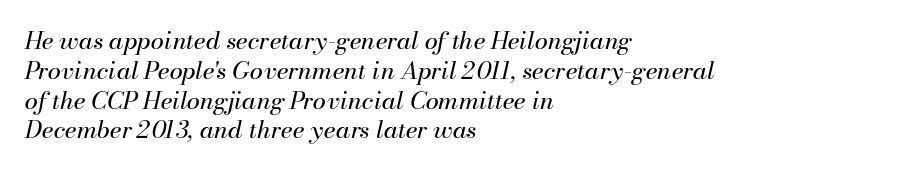
The image shows 24 px text type, italic (leaning right); set left-aligned, line spacing 1.24x, normal letter spacing, not underlined.
